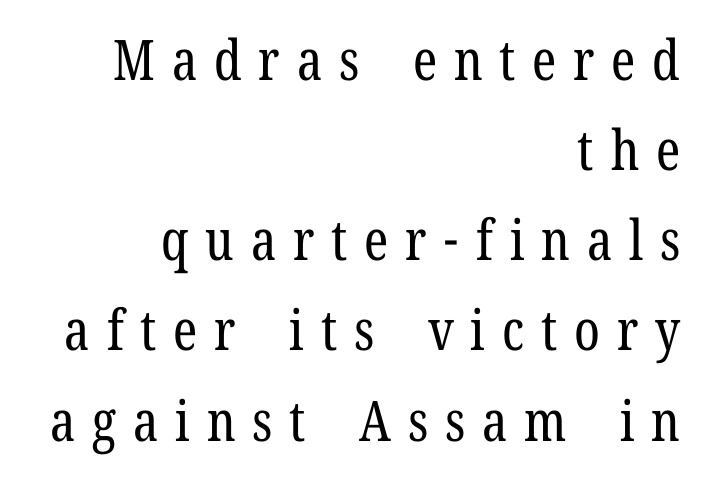
Weight: regular or lighter. Descender tails drop into unmarked territory. Tall strokes in this sample are plumb rather than angled. Each letter keeps its own natural width here, so spacing adapts to shape.
